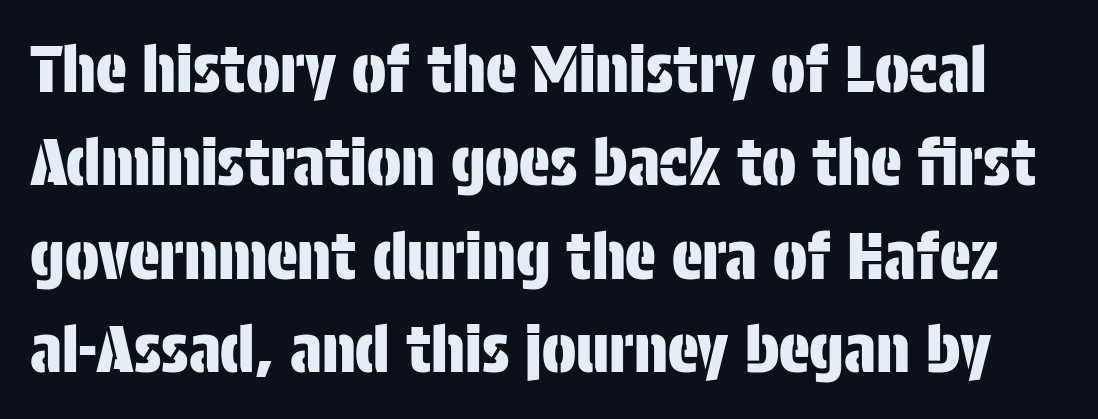
The image shows 64 px condensed sans-serif type, upright; set normal line spacing (1.46x), normal letter spacing, not underlined; low stroke contrast and a large x-height.
